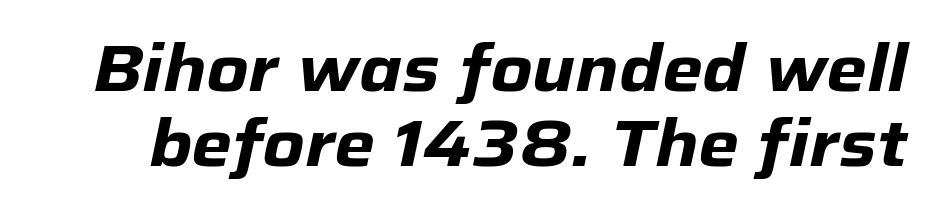
The image shows 65 px heavy type, italic (leaning right); set tight line spacing (1.15x), normal letter spacing, not underlined; low stroke contrast and a medium x-height.
